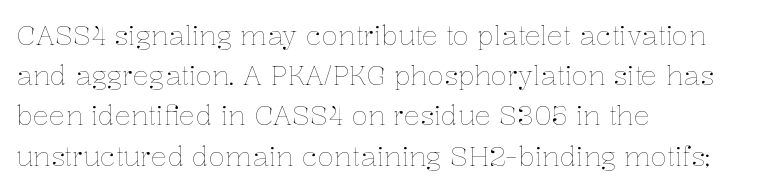
The paragraph shown leans on its left margin. Has an underline been added? It has not. The font's upright variant was chosen for this text. The cut favours lightness, reaching ordinary text weight at its darkest.
